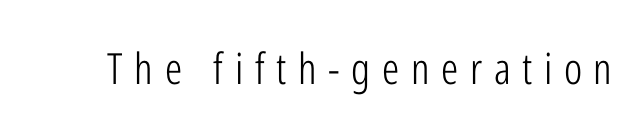
Characters follow at a spacing far wider than the type designer built in. The text was rendered using a sans face with plain stroke endings. Is this a heavy cut? Hardly; it is regular or lighter. Just letters on the line, the space beneath them empty. The typography opts for an upright posture over an oblique one.
